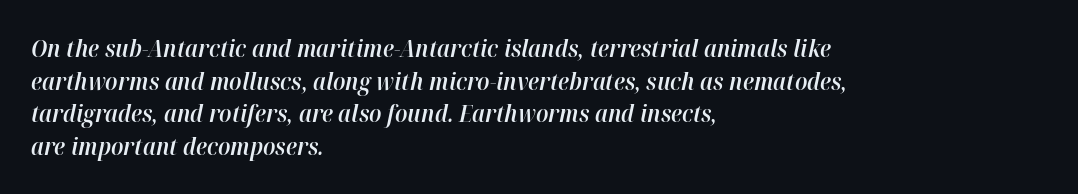
The image shows 24 px text type, italic (leaning right); set left-aligned, normal line spacing (1.36x), normal letter spacing, not underlined.
